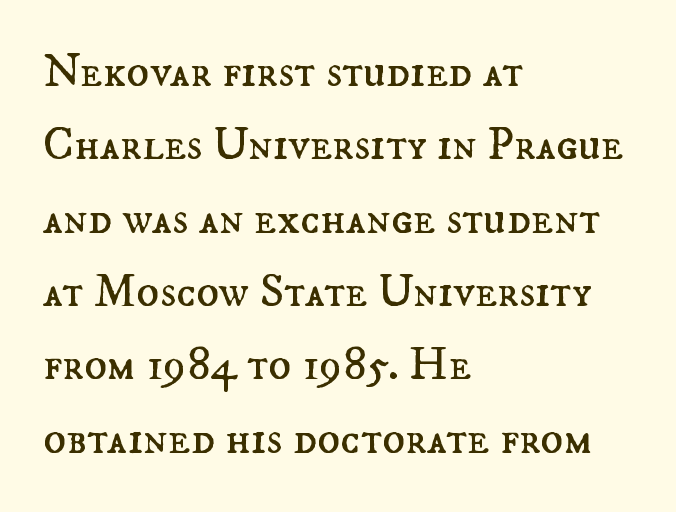
Q: Is the text bold? A: No.
Q: Is the text italic (slanted)? A: No, it is upright.
Q: Is the text underlined? A: No.
Q: How is the paragraph aligned? A: Left-aligned.
Q: Is the spacing between letters normal or unusually wide? A: Normal.
Q: Is the spacing between lines tight, normal or loose? A: Normal.
Q: Width (condensed, normal, or wide)? A: Normal.
Q: Stroke contrast? A: Medium.
Q: x-height? A: Small.
Q: Monospaced? A: No.
